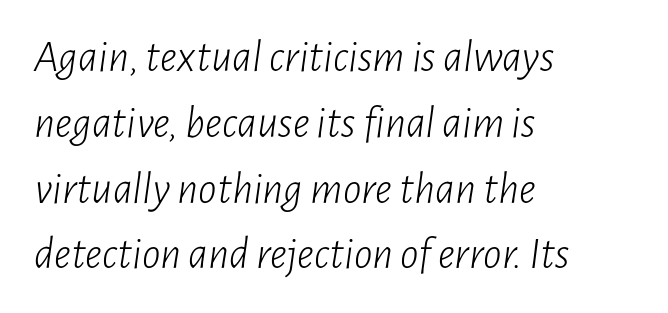
The font sits on the lighter half of the weight spectrum, regular included. Letters rest on an invisible, unmarked baseline. A student would call this left alignment; a typographer would say flush left, rag right. The type is set solid horizontally, with unmodified tracking.
